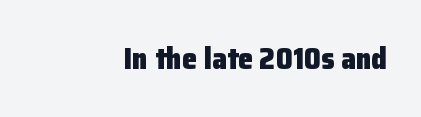
The image shows 30 px heavy sans-serif type, upright; set right-aligned, normal letter spacing, not underlined; low stroke contrast and a medium x-height.
